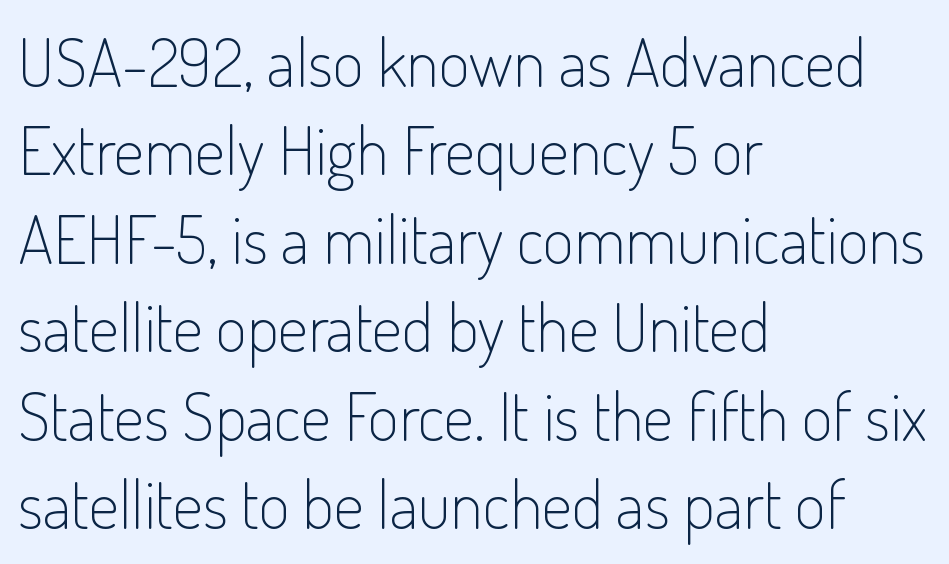
{"serif": "no", "italic": "no", "bold": "no", "weight": "light", "width": "condensed", "stroke_contrast": "low", "x_height": "small", "monospaced": "no", "underline": "no", "align": "left", "line_spacing": "normal", "line_spacing_ratio": 1.32, "letter_spacing": "normal", "letter_spacing_em": 0.0, "glyph_px": 67}
